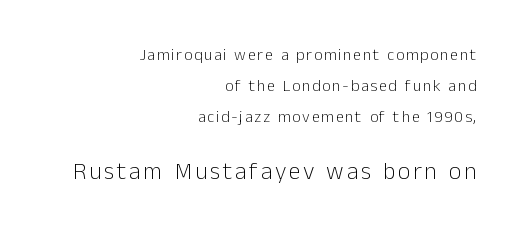
Q: Is the text bold? A: No.
Q: Is the text italic (slanted)? A: No, it is upright.
Q: Is the text underlined? A: No.
Q: How is the paragraph aligned? A: Right-aligned.
Q: Is the spacing between lines tight, normal or loose? A: Loose.
Q: Which block of text is set in a larger size, the first (top) or the second (bottom)? A: The second (bottom) one.
